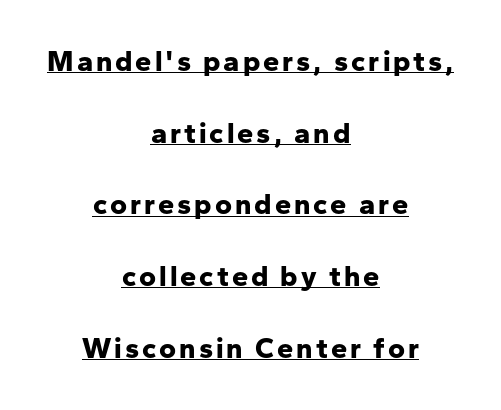
The image shows 29 px bold sans-serif type, upright; set centered, loose line spacing (2.47x), underlined; low stroke contrast and a medium x-height.
